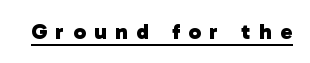
Q: Is the text bold? A: Yes.
Q: Is the text underlined? A: Yes.
Q: Is the spacing between letters normal or unusually wide? A: Unusually wide.
